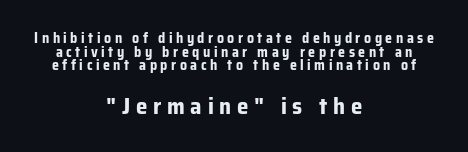
The image shows 23 px bold type, upright; set centered, tight line spacing (0.98x), unusually wide letter spacing (+0.25 em), not underlined; the second (bottom) block is 1.64x larger.
